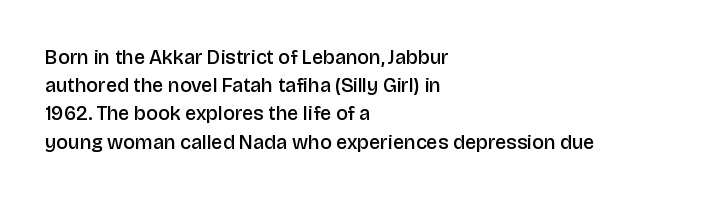
Q: Is the text bold? A: Semi-bold.
Q: Is the text italic (slanted)? A: No, it is upright.
Q: Is the text underlined? A: No.
Q: How is the paragraph aligned? A: Left-aligned.
Q: Is the spacing between letters normal or unusually wide? A: Normal.
Q: Is the spacing between lines tight, normal or loose? A: Normal.
